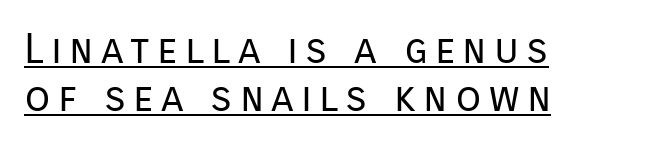
{"serif": "no", "italic": "no", "bold": "no", "weight": "regular", "width": "normal", "stroke_contrast": "low", "x_height": "medium", "monospaced": "no", "underline": "yes", "align": "left", "line_spacing": "tight", "line_spacing_ratio": 1.15, "glyph_px": 42}
